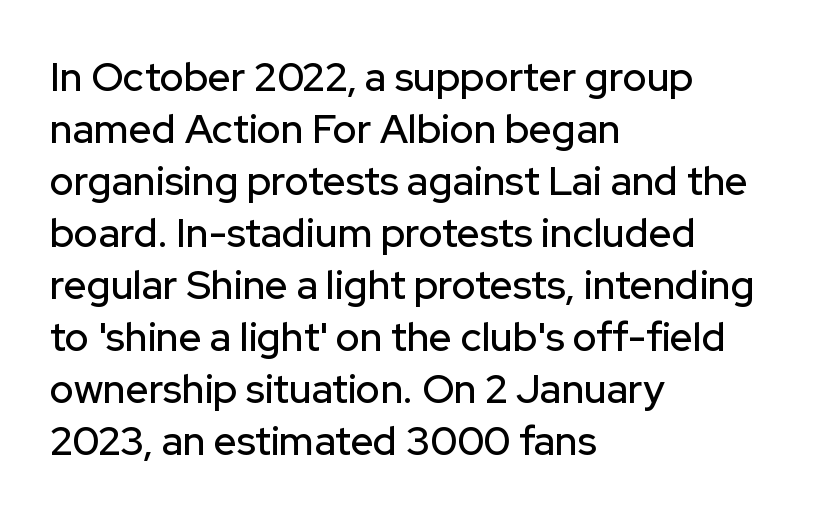
The image shows 40 px sans-serif type, upright; set left-aligned, normal line spacing (1.3x), normal letter spacing, not underlined; low stroke contrast and a medium x-height.
